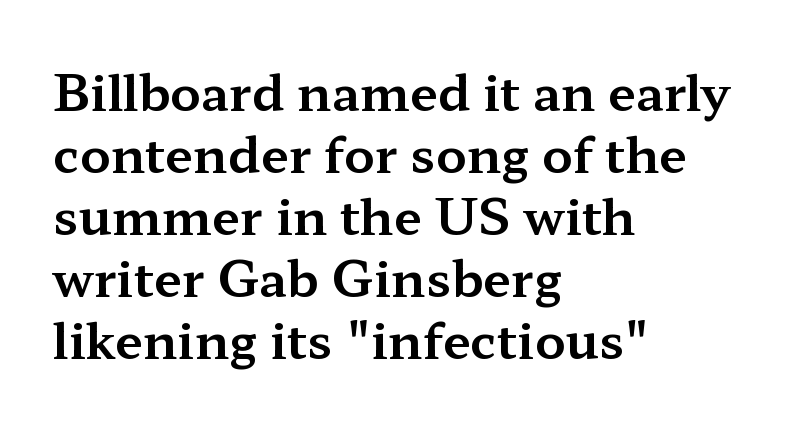
{"serif": "yes", "italic": "no", "width": "wide", "stroke_contrast": "medium", "x_height": "medium", "monospaced": "no", "underline": "no", "align": "left", "line_spacing_ratio": 1.24, "letter_spacing": "normal", "letter_spacing_em": 0.0, "glyph_px": 50}
